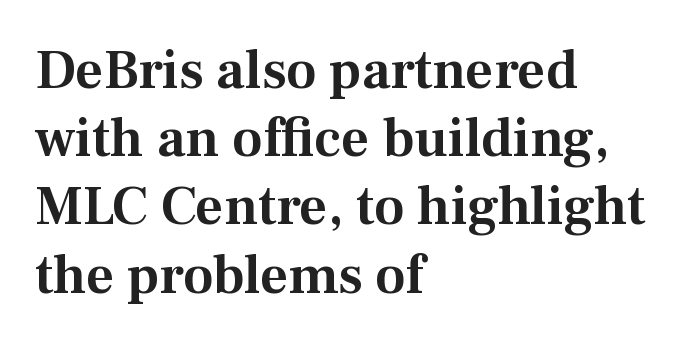
A clean baseline with only descenders dipping below it. In terms of posture, this sample is upright. Yep, those are serifs on the letters. In CSS terms this would be text-align: left. Here the glyphs are tracked normally, forming tight word shapes. Note the varied advance widths — an 'i' is clearly narrower than an 'm'.
